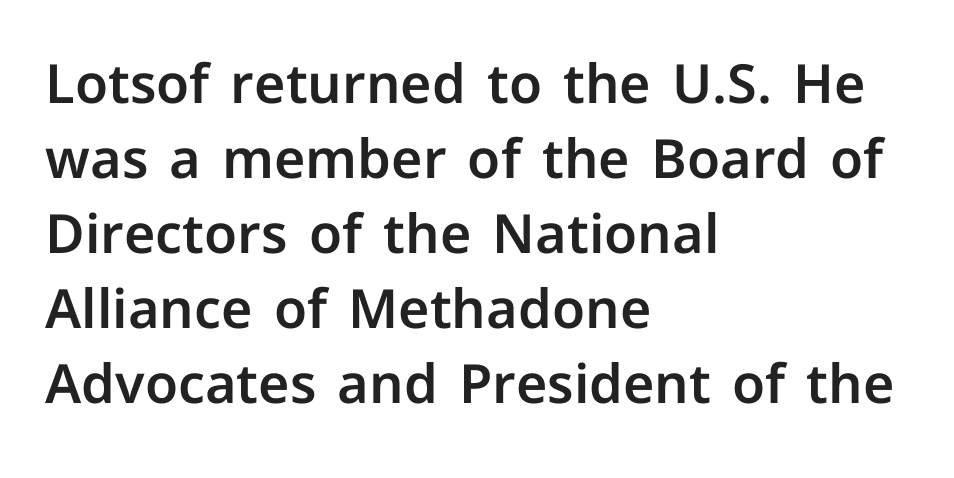
The face used here is rendered with its standard letterfit. The vertical gap from one line to the next is medium. Clear beneath every line of the passage. What kind of face is this? One without serifs — a sans. You can tell it's not italic because the verticals are truly vertical. In CSS terms this would be text-align: left.
